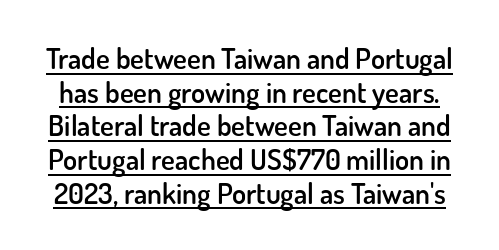
Characters follow at the spacing the type designer built in. These lines are rendered in a variable-pitch font. Beneath each row of characters lies a ruled line. Classification — sans serif. Typesetter's note: demi weight, one step under bold.
